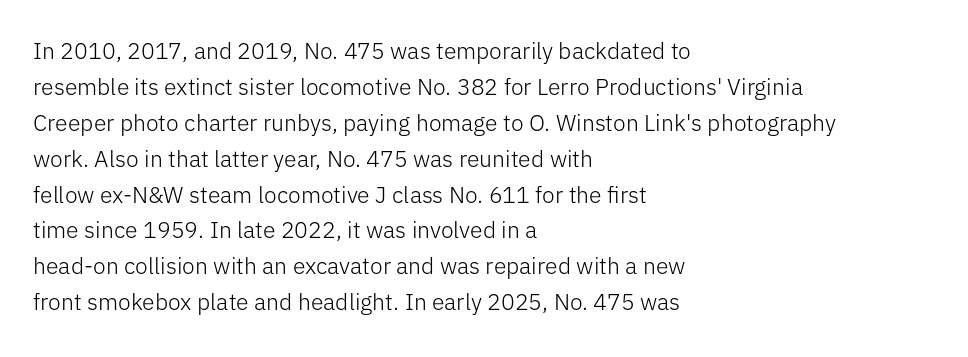
{"italic": "no", "bold": "no", "underline": "no", "align": "left", "line_spacing": "normal", "line_spacing_ratio": 1.56, "letter_spacing": "normal", "letter_spacing_em": 0.0, "glyph_px": 23}
